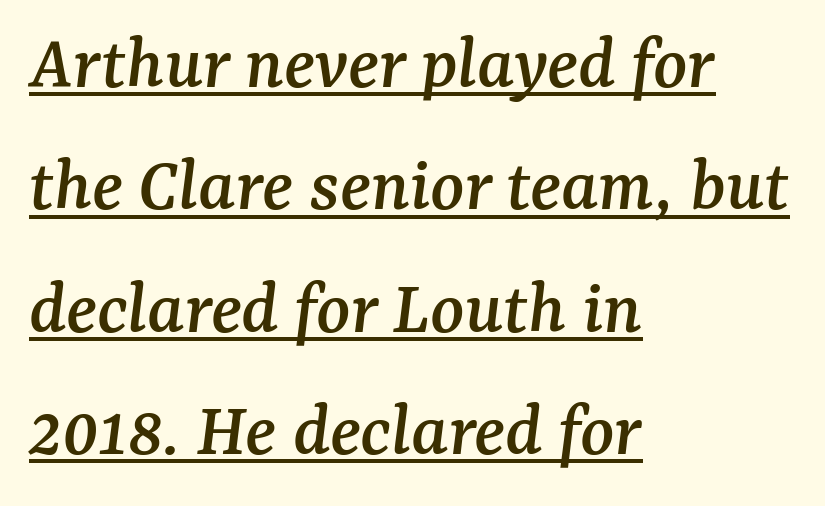
The image shows 79 px serif type, italic (leaning right); set left-aligned, normal line spacing (1.55x), normal letter spacing, underlined; medium stroke contrast and a medium x-height.
